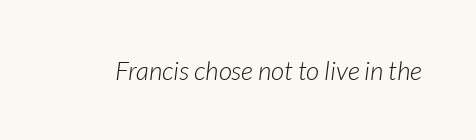
A bare baseline throughout the passage. The specimen reads as italic at a glance. Letter spacing: default. Think standard paragraph weight, or any step lighter than that.
